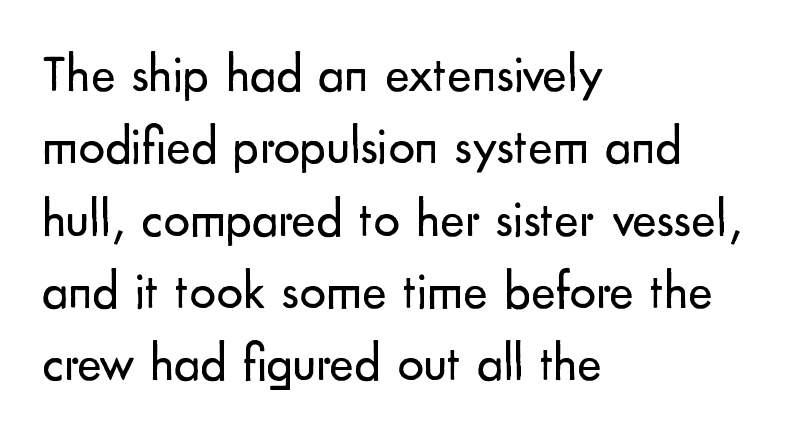
The characters display no serif detailing; their extremities are plain. Ink coverage per letter is moderate at most. Rule under the text: the space is simply empty. Each letter keeps its own natural width here, so spacing adapts to shape. Notice how the passage keeps a crisp vertical edge on the left only. Spacing between characters is what you'd get straight out of the box.
